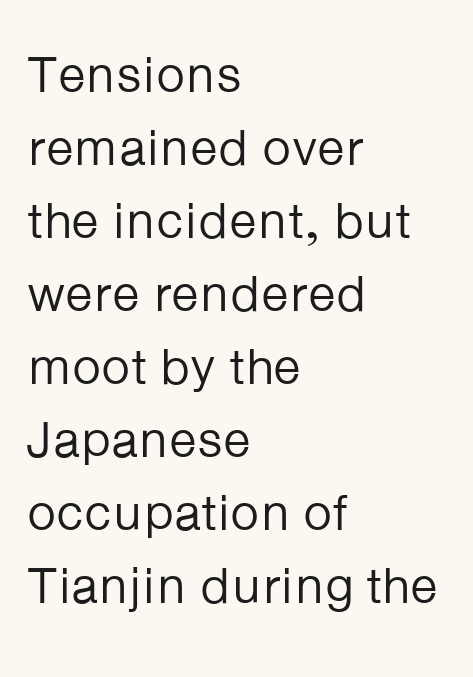
The image shows 51 px regular-weight sans-serif type, upright; set left-aligned, normal line spacing (1.43x), normal letter spacing, not underlined; low stroke contrast and a medium x-height.
